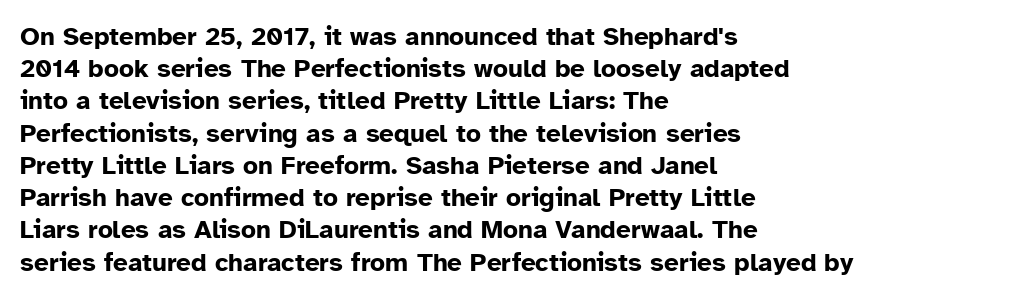
Descenders hang freely into open space. Rendered with straight, roman letterforms. The strokes are fattened all the way to bold. This rendering uses left alignment, leaving the right contour irregular.
